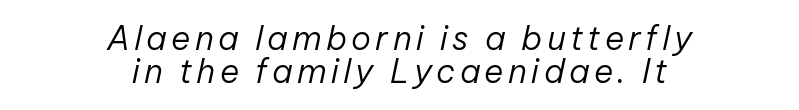
Q: Is the text bold? A: No.
Q: Is the text italic (slanted)? A: Yes, it leans right by about 12 degrees.
Q: Is the text underlined? A: No.
Q: How is the paragraph aligned? A: Centered.
Q: Is the spacing between lines tight, normal or loose? A: Tight.
Q: Width (condensed, normal, or wide)? A: Normal.
Q: Stroke contrast? A: Low.
Q: x-height? A: Medium.
Q: Monospaced? A: No.
